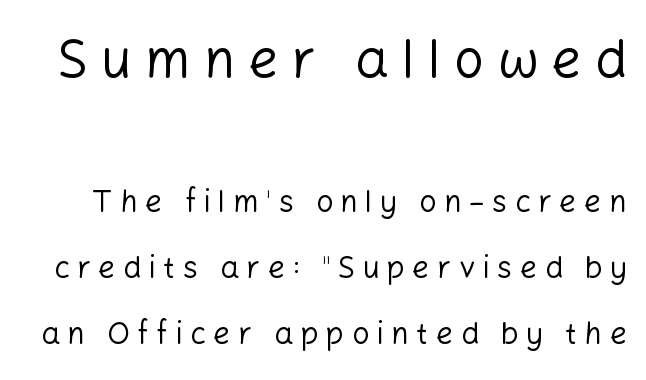
The image shows 53 px regular-weight sans-serif type, upright; set loose line spacing (2.2x), unusually wide letter spacing (+0.25 em), not underlined; the first (top) block is 1.77x larger; low stroke contrast and a medium x-height.
